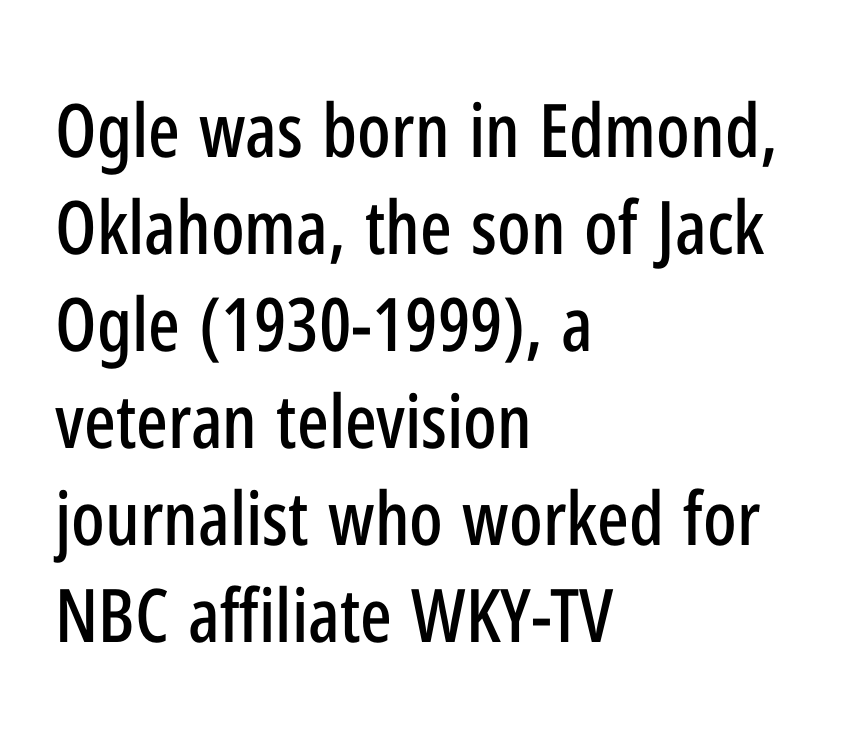
{"serif": "no", "italic": "no", "width": "condensed", "stroke_contrast": "low", "x_height": "medium", "monospaced": "no", "underline": "no", "align": "left", "line_spacing": "normal", "line_spacing_ratio": 1.31, "letter_spacing": "normal", "letter_spacing_em": 0.0, "glyph_px": 74}
